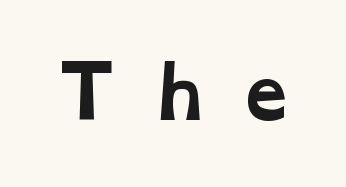
The image shows 68 px bold, wide serif type; set unusually wide letter spacing (+0.4 em), not underlined; low stroke contrast and a medium x-height.
